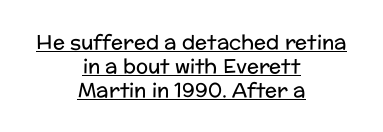
The image shows 20 px text type, upright; set centered, line spacing 1.2x, normal letter spacing, underlined.
